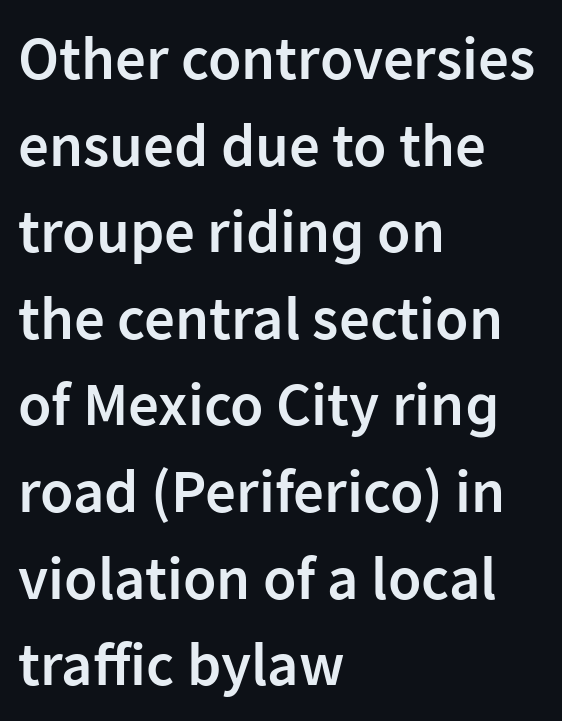
Q: Is the text bold? A: Semi-bold.
Q: Is the text italic (slanted)? A: No, it is upright.
Q: Is the typeface a serif or a sans-serif typeface? A: Sans-serif.
Q: Is the text underlined? A: No.
Q: How is the paragraph aligned? A: Left-aligned.
Q: Is the spacing between letters normal or unusually wide? A: Normal.
Q: Is the spacing between lines tight, normal or loose? A: Normal.
Q: Width (condensed, normal, or wide)? A: Normal.
Q: Stroke contrast? A: Low.
Q: x-height? A: Medium.
Q: Monospaced? A: No.
